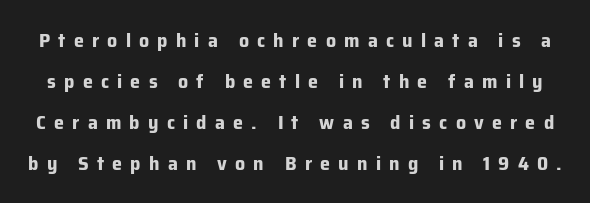
The image shows 20 px bold type, upright; set loose line spacing (2.05x), unusually wide letter spacing (+0.41 em), not underlined.
